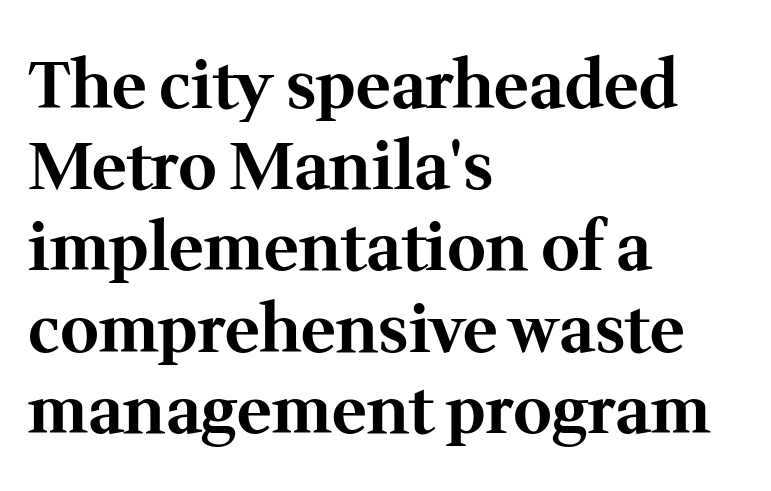
The image shows 66 px bold serif type, upright; set left-aligned, line spacing 1.23x, normal letter spacing, not underlined; medium stroke contrast and a medium x-height.
